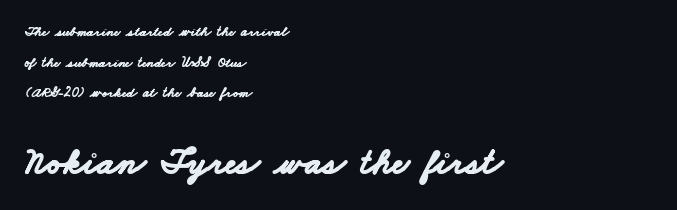
{"serif": "no", "bold": "yes", "weight": "bold", "width": "wide", "stroke_contrast": "low", "x_height": "small", "monospaced": "no", "underline": "no", "align": "left", "line_spacing": "loose", "line_spacing_ratio": 2.19, "letter_spacing": "normal", "letter_spacing_em": 0.0, "larger_block": "second", "size_ratio": 2.64, "glyph_px": 37}
